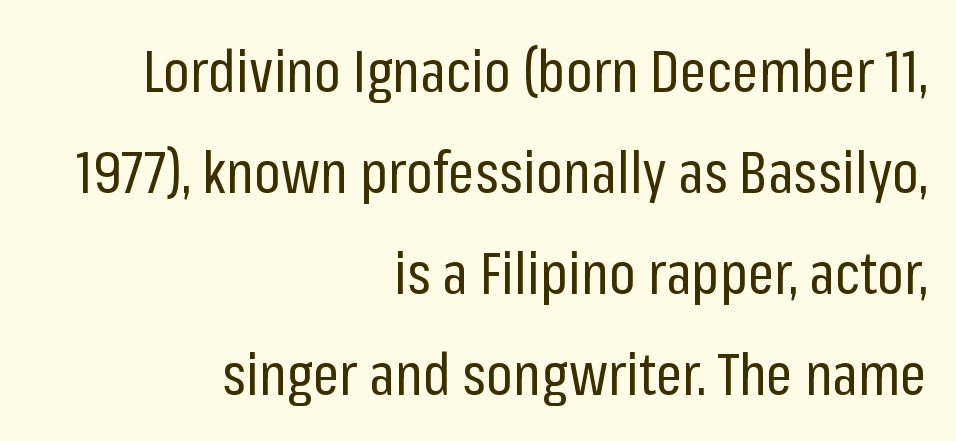
Q: Is the text bold? A: No.
Q: Is the text italic (slanted)? A: No, it is upright.
Q: Is the typeface a serif or a sans-serif typeface? A: Sans-serif.
Q: Is the text underlined? A: No.
Q: How is the paragraph aligned? A: Right-aligned.
Q: Is the spacing between letters normal or unusually wide? A: Normal.
Q: Width (condensed, normal, or wide)? A: Condensed.
Q: Stroke contrast? A: Low.
Q: x-height? A: Medium.
Q: Monospaced? A: No.
